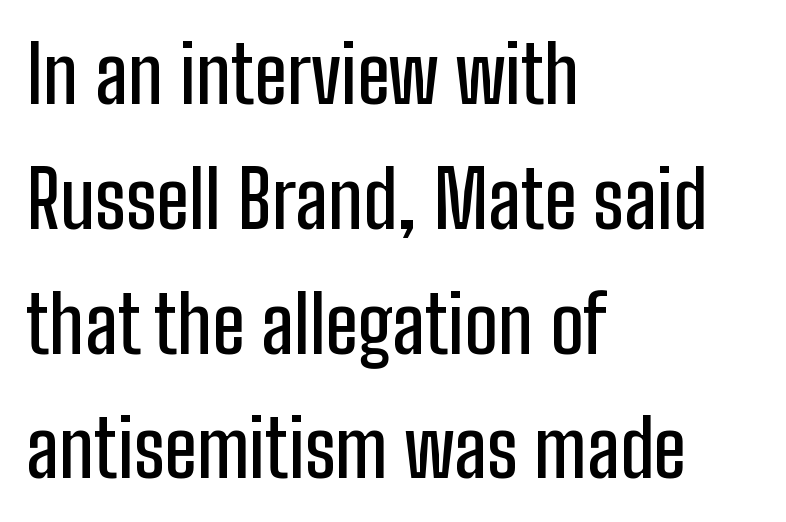
The image shows 79 px condensed sans-serif type, upright; set left-aligned, normal line spacing (1.58x), normal letter spacing, not underlined; low stroke contrast and a medium x-height.
